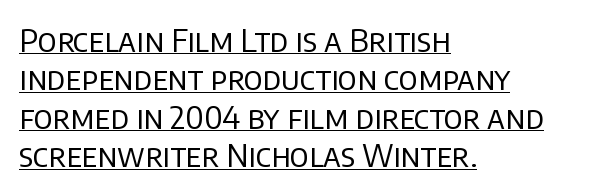
The image shows 32 px regular-weight sans-serif type, upright; set left-aligned, line spacing 1.2x, normal letter spacing, underlined; low stroke contrast and a large x-height.
